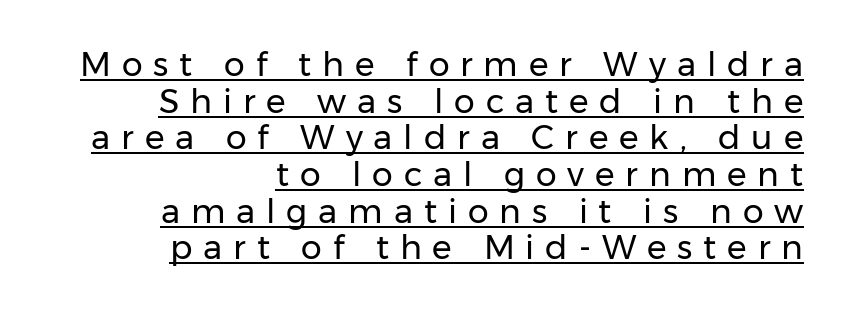
Q: Is the text bold? A: No.
Q: Is the text italic (slanted)? A: No, it is upright.
Q: Is the typeface a serif or a sans-serif typeface? A: Sans-serif.
Q: Is the text underlined? A: Yes.
Q: How is the paragraph aligned? A: Right-aligned.
Q: Is the spacing between letters normal or unusually wide? A: Unusually wide.
Q: Is the spacing between lines tight, normal or loose? A: Tight.
Q: Width (condensed, normal, or wide)? A: Normal.
Q: Stroke contrast? A: Low.
Q: x-height? A: Medium.
Q: Monospaced? A: No.
